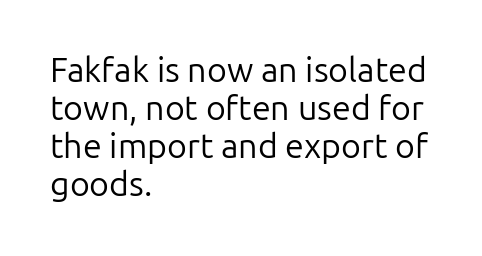
Each row of text sits above clean, open space. The space between consecutive lines is stingy. Caption: face not bold, strokes unweighted. These lines keep a tight, regular rhythm from letter to letter. Notice how the stems are strictly vertical — no italics here. You can tell from the bare stems that sans-serif type was used.
